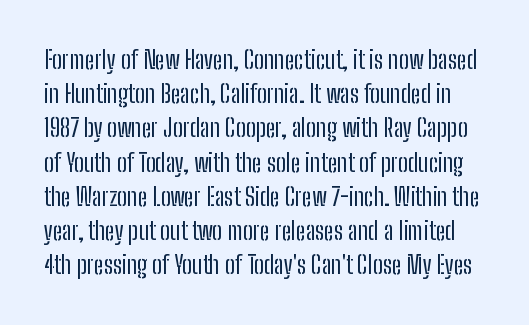
The image shows 25 px text type, upright; set normal line spacing (1.37x), normal letter spacing, not underlined.
